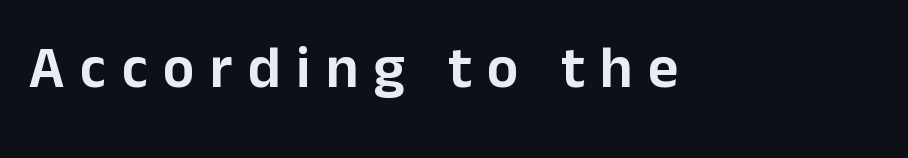
{"serif": "no", "italic": "no", "width": "normal", "stroke_contrast": "low", "x_height": "medium", "monospaced": "no", "underline": "no", "letter_spacing": "wide", "letter_spacing_em": 0.26, "glyph_px": 59}
